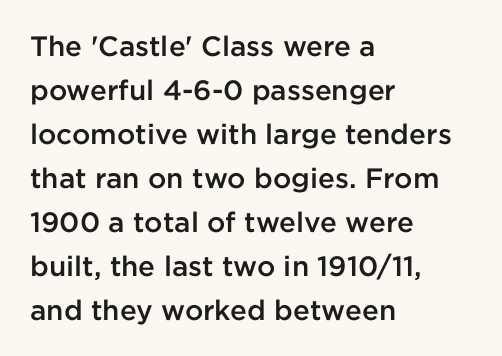
Q: Is the text bold? A: Semi-bold.
Q: Is the text italic (slanted)? A: No, it is upright.
Q: Is the typeface a serif or a sans-serif typeface? A: Sans-serif.
Q: Is the text underlined? A: No.
Q: How is the paragraph aligned? A: Left-aligned.
Q: Is the spacing between letters normal or unusually wide? A: Normal.
Q: Is the spacing between lines tight, normal or loose? A: Normal.
Q: Width (condensed, normal, or wide)? A: Normal.
Q: Stroke contrast? A: Low.
Q: x-height? A: Medium.
Q: Monospaced? A: No.
